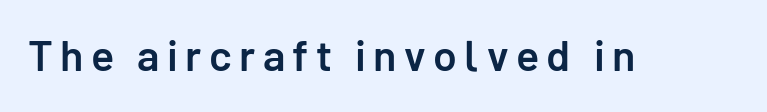
The image shows 43 px semibold sans-serif type, upright; set not underlined; low stroke contrast and a medium x-height.
